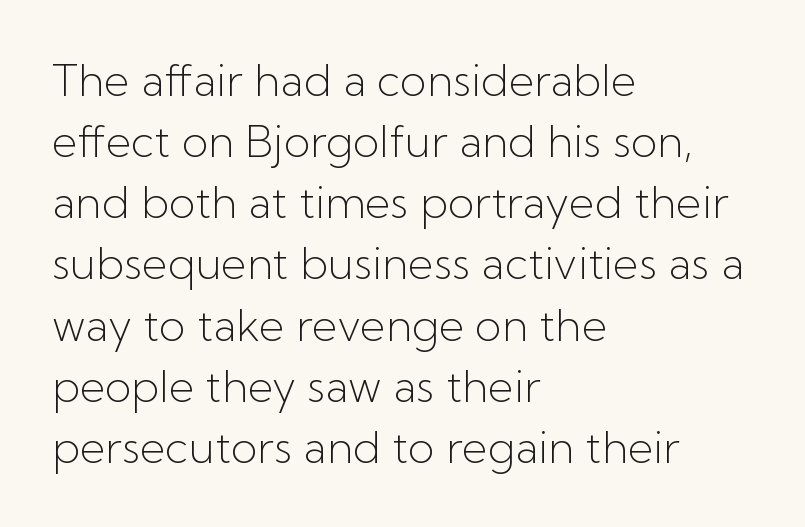
Character widths vary here, with narrow letters taking less room than wide ones. Is the letter spacing exaggerated? No — it looks like the ordinary default. The glyphs are unaccompanied by any horizontal stroke below them. Posture: upright roman.
